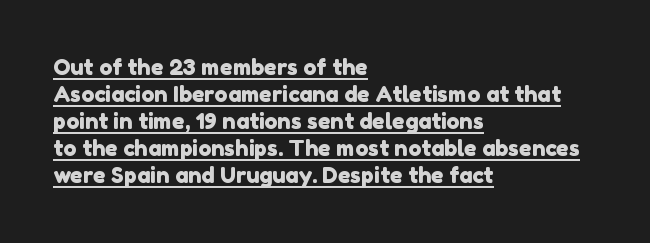
Q: Is the text underlined? A: Yes.
Q: How is the paragraph aligned? A: Left-aligned.
Q: Is the spacing between letters normal or unusually wide? A: Normal.
